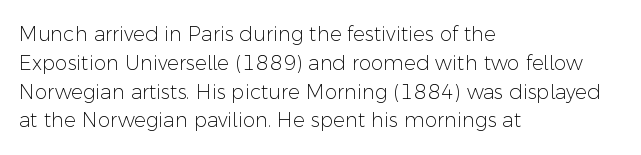
Q: Is the text bold? A: No.
Q: Is the text italic (slanted)? A: No, it is upright.
Q: Is the text underlined? A: No.
Q: How is the paragraph aligned? A: Left-aligned.
Q: Is the spacing between letters normal or unusually wide? A: Normal.
Q: Is the spacing between lines tight, normal or loose? A: Normal.
